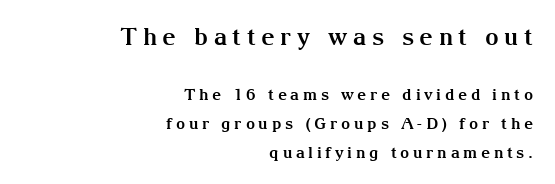
Q: Is the text bold? A: Yes.
Q: Is the text italic (slanted)? A: No, it is upright.
Q: Is the text underlined? A: No.
Q: How is the paragraph aligned? A: Right-aligned.
Q: Is the spacing between letters normal or unusually wide? A: Unusually wide.
Q: Which block of text is set in a larger size, the first (top) or the second (bottom)? A: The first (top) one.
